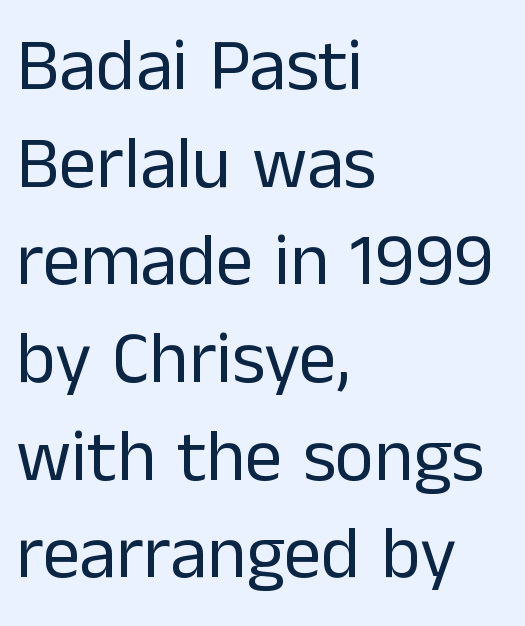
Do the characters align in a grid? No, the font is proportional. There is no visible air inserted between adjacent glyphs. The strip under each line holds only bare page. The typesetting does not lean heavy: it is not bold.
